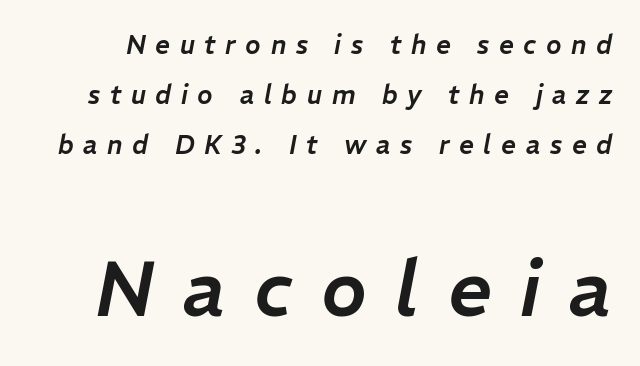
{"italic": "yes", "lean": "right", "slant_degrees": 11, "width": "normal", "stroke_contrast": "low", "x_height": "medium", "monospaced": "no", "underline": "no", "line_spacing": "loose", "line_spacing_ratio": 1.93, "letter_spacing": "wide", "letter_spacing_em": 0.37, "larger_block": "second", "size_ratio": 2.96, "glyph_px": 77}
